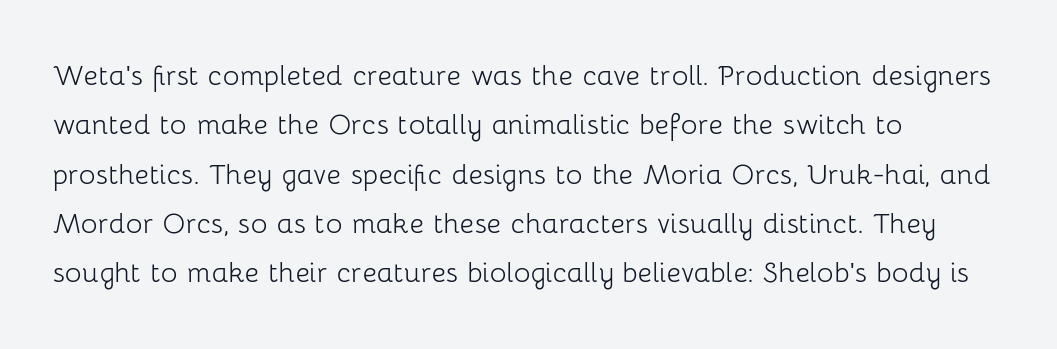
{"serif": "no", "italic": "no", "bold": "no", "weight": "light", "width": "normal", "stroke_contrast": "low", "x_height": "medium", "monospaced": "no", "underline": "no", "align": "left", "line_spacing": "normal", "line_spacing_ratio": 1.41, "letter_spacing": "normal", "letter_spacing_em": 0.0, "glyph_px": 35}
